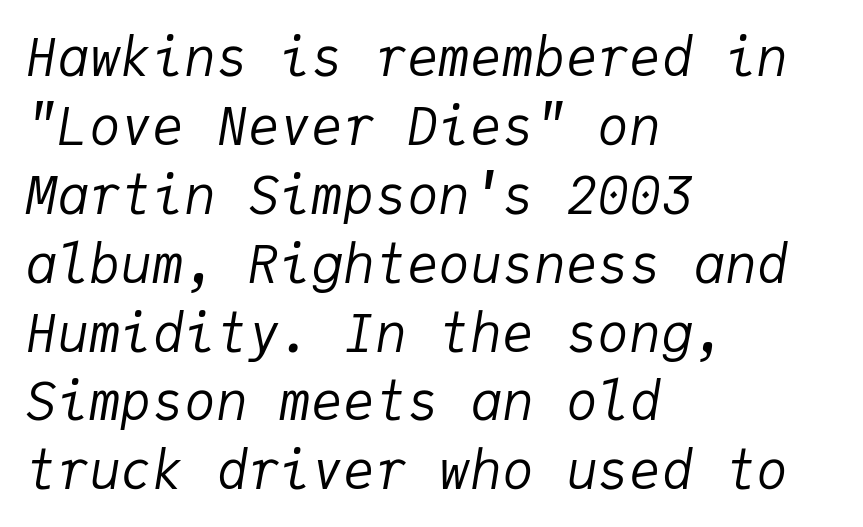
The image shows 53 px regular-weight type, italic (leaning right), monospaced; set left-aligned, normal line spacing (1.3x), normal letter spacing, not underlined; low stroke contrast and a medium x-height.
